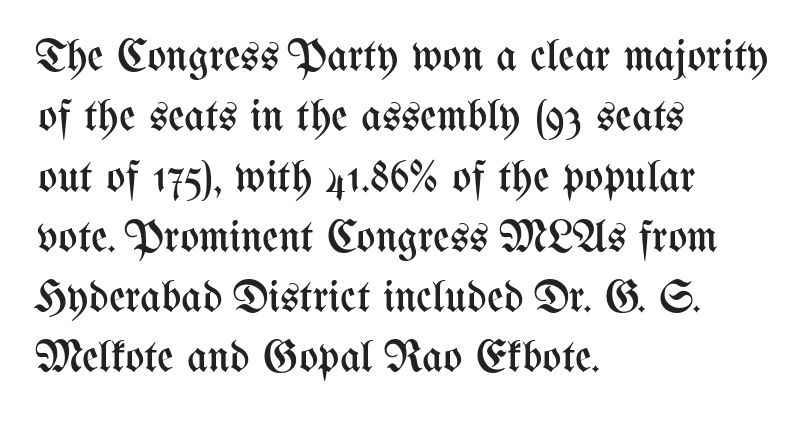
The image shows 45 px regular-weight, condensed type, upright; set left-aligned, normal line spacing (1.34x), normal letter spacing, not underlined; medium stroke contrast and a medium x-height.
